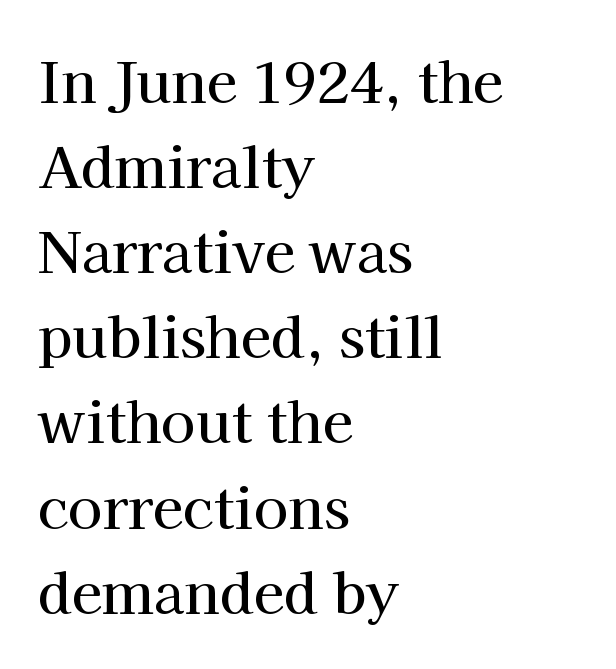
Vertically, the passage feels balanced, rows spaced as you'd expect. Note the varied advance widths — an 'i' is clearly narrower than an 'm'. Is this a sans? No — the strokes have serifs. A student would call this left alignment; a typographer would say flush left, rag right. Letters rest on an invisible, unmarked baseline.
